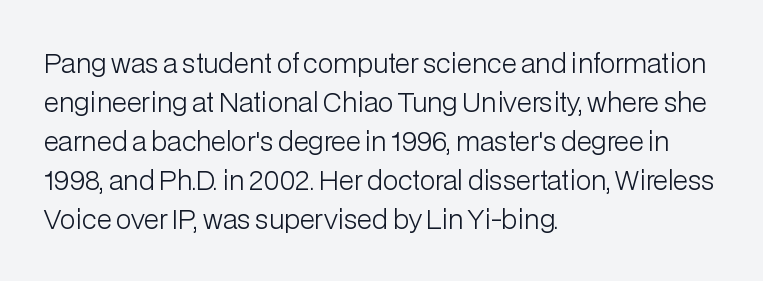
{"italic": "no", "bold": "no", "underline": "no", "align": "left", "line_spacing": "normal", "line_spacing_ratio": 1.5, "letter_spacing": "normal", "letter_spacing_em": 0.0, "glyph_px": 26}
